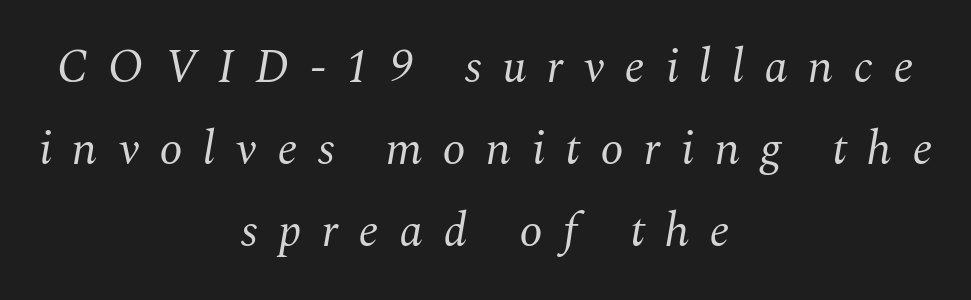
The image shows 47 px regular-weight serif type, italic (leaning right); set centered, line spacing 1.74x, unusually wide letter spacing (+0.43 em), not underlined; medium stroke contrast and a medium x-height.
